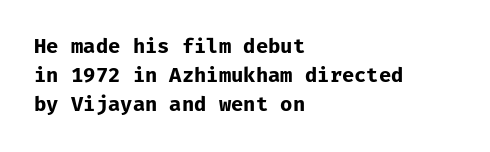
Q: Is the text bold? A: Yes.
Q: Is the text italic (slanted)? A: No, it is upright.
Q: Is the text underlined? A: No.
Q: How is the paragraph aligned? A: Left-aligned.
Q: Is the spacing between letters normal or unusually wide? A: Normal.
Q: Is the spacing between lines tight, normal or loose? A: Normal.
